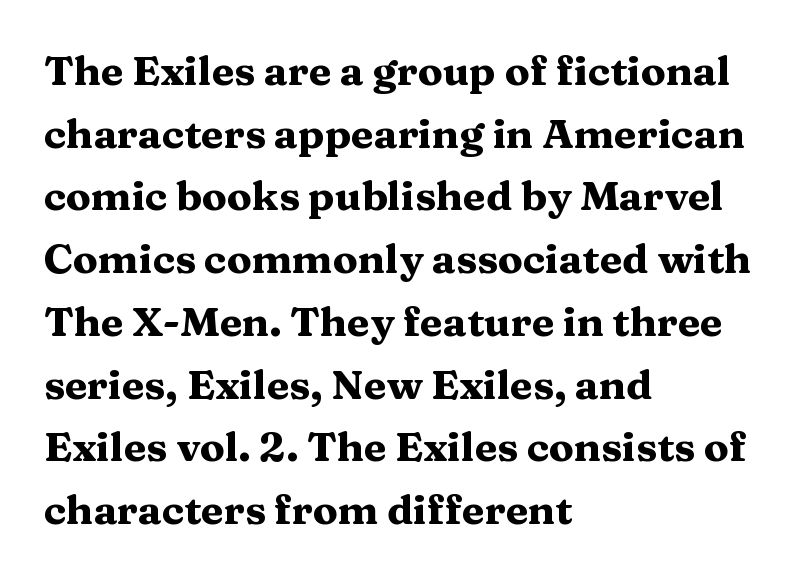
When letters stand straight like this, we call the style roman or upright. What kind of face is this? One with serifs. Bare-footed words on every line. How would I describe the line gaps? Plain and ordinary.
